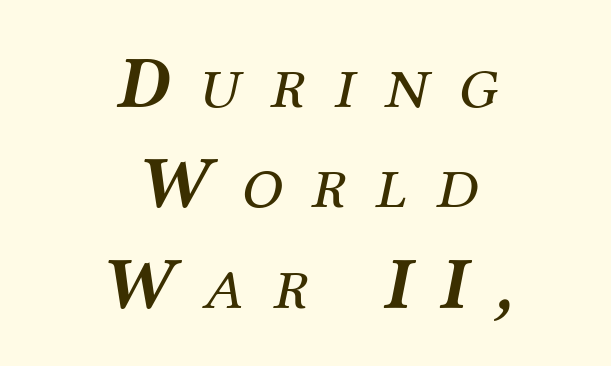
Q: Is the text bold? A: No.
Q: Is the text italic (slanted)? A: Yes, it leans right by about 12 degrees.
Q: Is the typeface a serif or a sans-serif typeface? A: Serif.
Q: Is the text underlined? A: No.
Q: How is the paragraph aligned? A: Centered.
Q: Is the spacing between letters normal or unusually wide? A: Unusually wide.
Q: Is the spacing between lines tight, normal or loose? A: Normal.
Q: Width (condensed, normal, or wide)? A: Normal.
Q: Stroke contrast? A: Medium.
Q: x-height? A: Medium.
Q: Monospaced? A: No.
